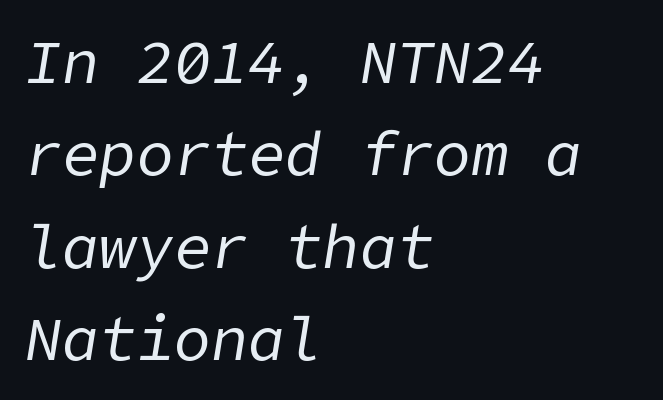
The image shows 62 px regular-weight type, italic (leaning right); set left-aligned, normal line spacing (1.49x), normal letter spacing, not underlined; low stroke contrast and a medium x-height.
